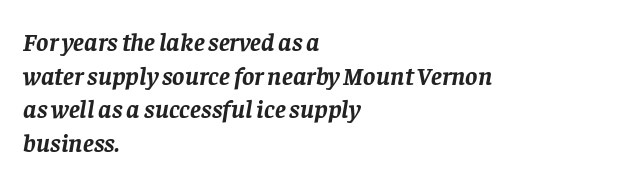
Q: Is the text bold? A: Yes.
Q: Is the text italic (slanted)? A: Yes, it leans right by about 8 degrees.
Q: Is the text underlined? A: No.
Q: How is the paragraph aligned? A: Left-aligned.
Q: Is the spacing between letters normal or unusually wide? A: Normal.
Q: Is the spacing between lines tight, normal or loose? A: Normal.
